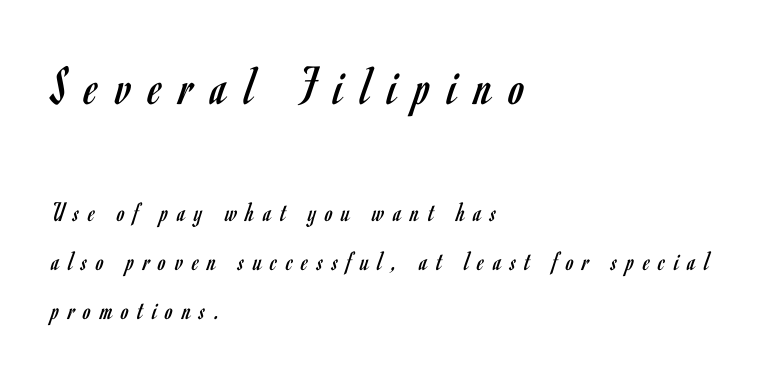
{"serif": "no", "bold": "no", "weight": "regular", "width": "condensed", "stroke_contrast": "low", "x_height": "small", "monospaced": "no", "underline": "no", "align": "left", "line_spacing_ratio": 1.75, "letter_spacing": "wide", "letter_spacing_em": 0.32, "larger_block": "first", "size_ratio": 2.0, "glyph_px": 56}
